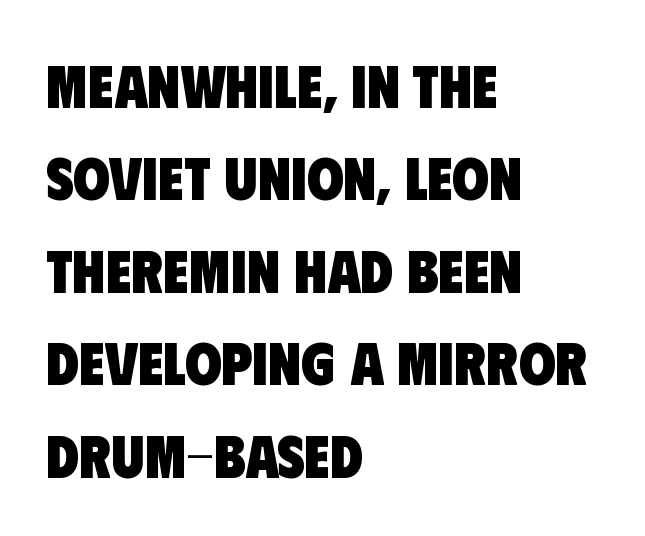
The image shows 60 px heavy, condensed sans-serif type; set left-aligned, normal line spacing (1.54x), normal letter spacing, not underlined; low stroke contrast and a large x-height.
